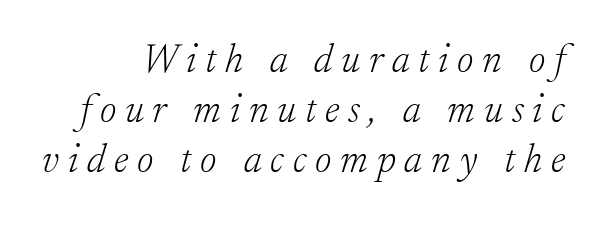
Caption: expanded tracking, letters set apart. Serif or sans? Serif — the stroke terminals have little feet. Whoever set this chose a conventional vertical rhythm. The passage shown is not underscored anywhere. Is the type slanted? Yes — the strokes lean at a clear angle.
